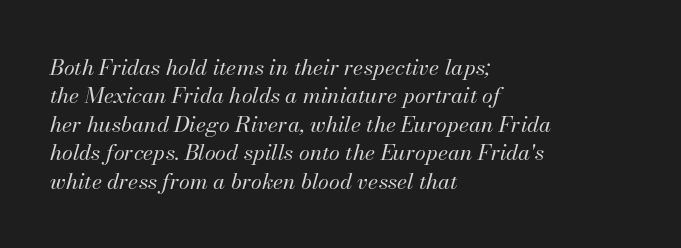
This is oblique type, the kind used for emphasis or titles. Between one letter and the next there's only the usual sliver of space. The baseline area is clear. This sample keeps an unexceptional amount of space between lines. Counters stay open thanks to moderate or lighter strokes. This sample is left-justified, so line endings fall wherever the words run out.
